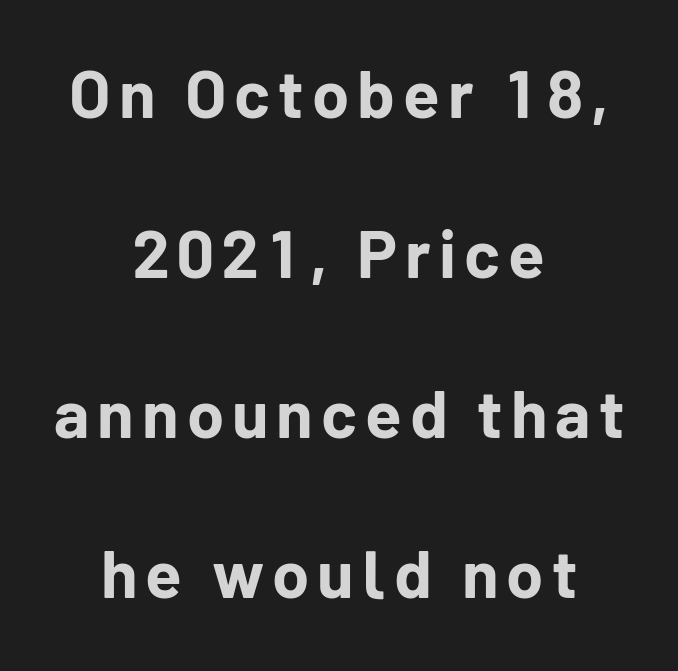
I'd call this a sans setting — the letters go barefoot. These lines were composed using upright roman letters. The lines are spread far apart with generous leading. Spacing verdict: proportional, widths tailored to each character. Caption: multi-line text, centered on the measure. Descender tails drop into unmarked territory.
